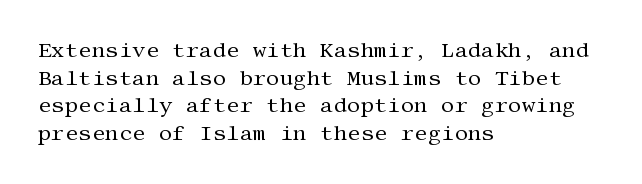
{"italic": "no", "bold": "no", "underline": "no", "align": "left", "line_spacing": "normal", "line_spacing_ratio": 1.31, "letter_spacing": "normal", "letter_spacing_em": 0.0, "glyph_px": 21}
